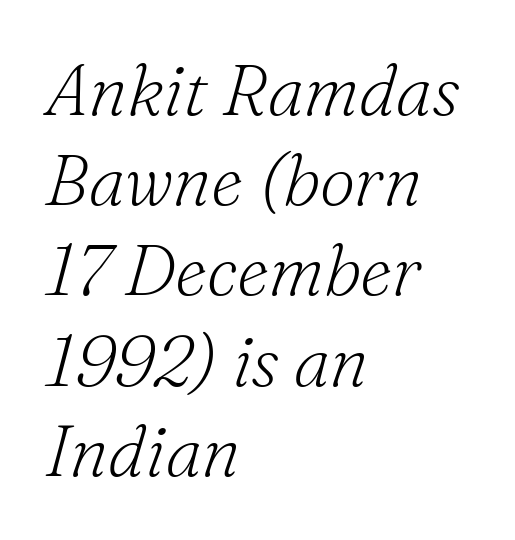
Lines of text with bare space underneath. Letter spacing: default. All the whitespace from short lines collects on the right. The rendering uses natural spacing where letterforms have individual widths. Reading down the column, the eye jumps a familiar distance to each next line.
